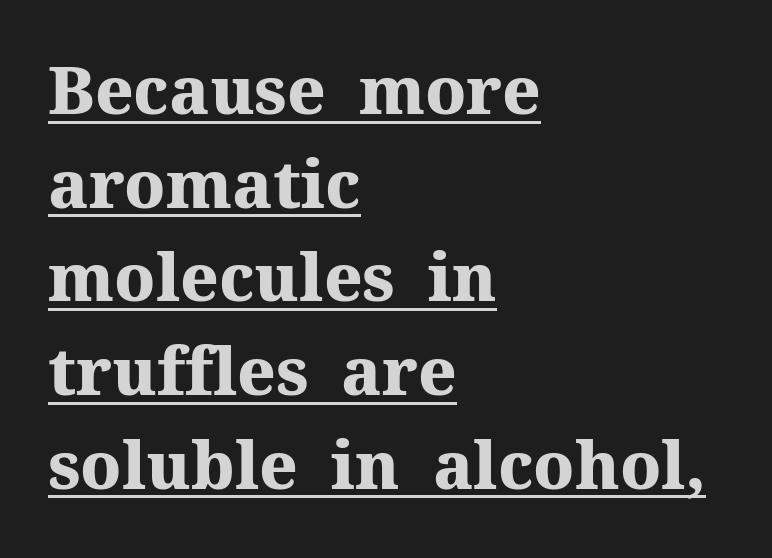
The image shows 66 px heavy serif type, upright; set left-aligned, normal line spacing (1.42x), normal letter spacing, underlined; medium stroke contrast and a medium x-height.
